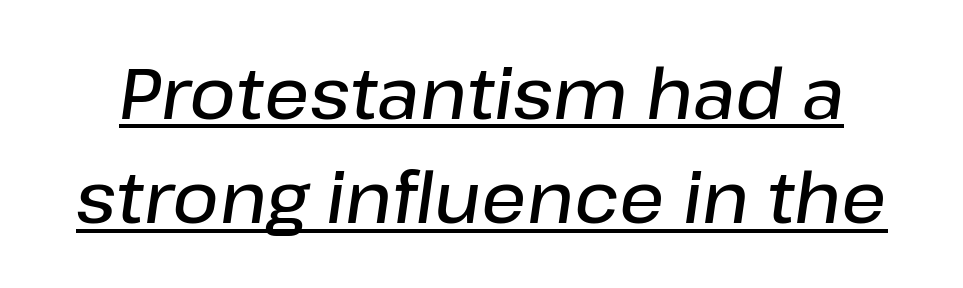
The image shows 71 px semibold type, italic (leaning right); set normal line spacing (1.47x), normal letter spacing, underlined; low stroke contrast and a medium x-height.
